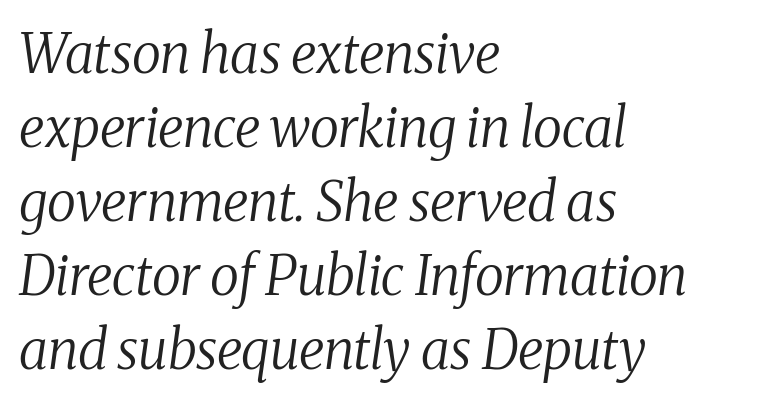
The image shows 54 px regular-weight serif type, italic (leaning right); set left-aligned, normal line spacing (1.37x), normal letter spacing, not underlined; medium stroke contrast and a medium x-height.
